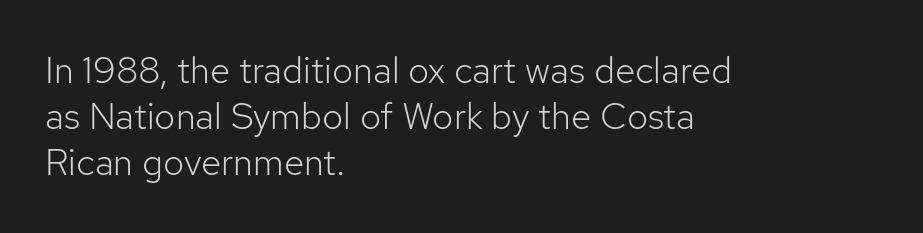
Q: Is the text bold? A: No.
Q: Is the text italic (slanted)? A: No, it is upright.
Q: Is the typeface a serif or a sans-serif typeface? A: Sans-serif.
Q: Is the text underlined? A: No.
Q: How is the paragraph aligned? A: Left-aligned.
Q: Is the spacing between letters normal or unusually wide? A: Normal.
Q: Is the spacing between lines tight, normal or loose? A: Normal.
Q: Width (condensed, normal, or wide)? A: Normal.
Q: Stroke contrast? A: Low.
Q: x-height? A: Medium.
Q: Monospaced? A: No.
